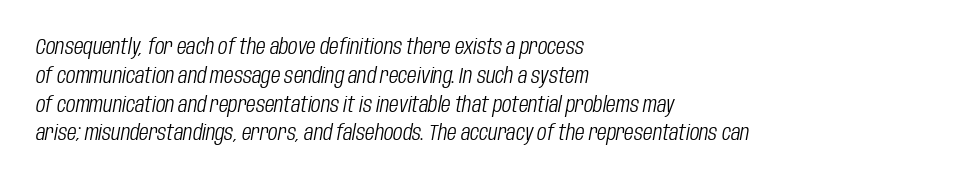
In terms of letterspacing, this is plain default setting. Emphasis-style slanted type is in use. The vertical gap from one line to the next is medium. The strokes are not fattened; the text isn't bold. The rendering anchors every line to the left-hand side.
